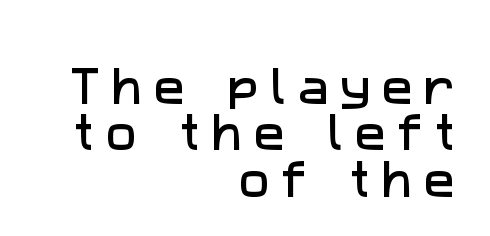
The image shows 41 px sans-serif type; set right-aligned, tight line spacing (1.13x), unusually wide letter spacing (+0.28 em), not underlined; low stroke contrast and a medium x-height.
